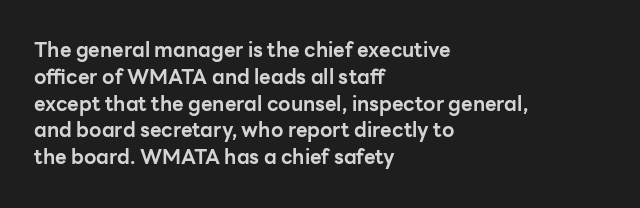
The image shows 20 px bold type, upright; set left-aligned, normal line spacing (1.34x), normal letter spacing, not underlined.
